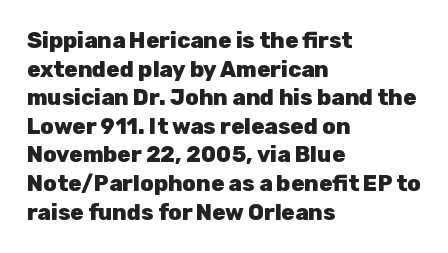
The image shows 22 px bold type, upright; set left-aligned, normal line spacing (1.3x), normal letter spacing, not underlined.
